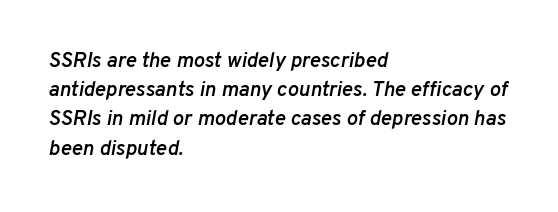
Honestly, there is no underline to notice here at all. Students, this is semibold: more ink than regular, less than bold. Notice how the stems are inclined rather than vertical — that's the hallmark of italics. Tracking here is standard; glyphs follow each other at the usual distance. Leading matches the norm, producing a regular column. The ragged edge is on the right, which tells us the setting is flush left.
